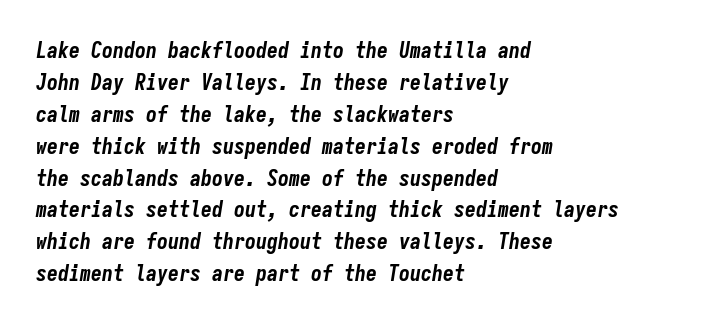
Q: Is the text bold? A: Yes.
Q: Is the text italic (slanted)? A: Yes, it leans right by about 9 degrees.
Q: Is the text underlined? A: No.
Q: How is the paragraph aligned? A: Left-aligned.
Q: Is the spacing between letters normal or unusually wide? A: Normal.
Q: Is the spacing between lines tight, normal or loose? A: Normal.
